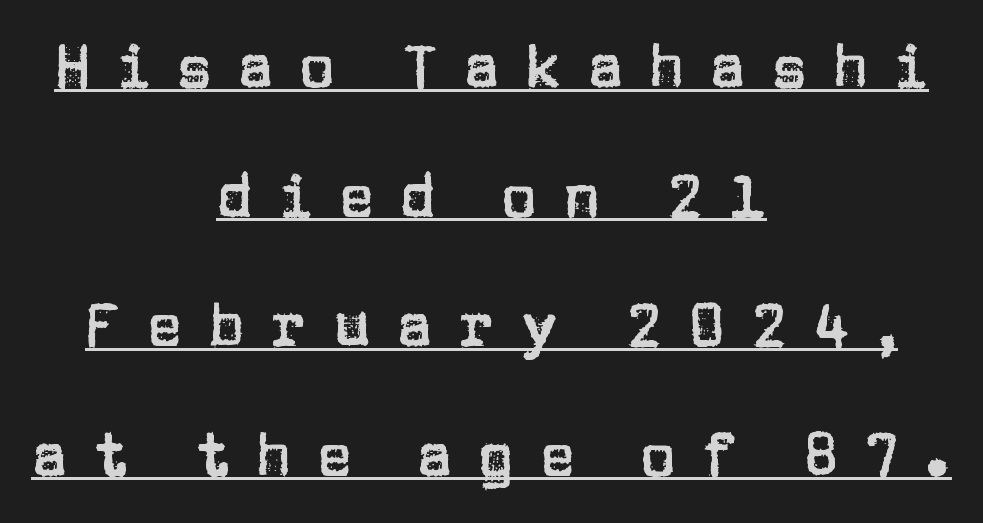
Q: Is the text italic (slanted)? A: No, it is upright.
Q: Is the typeface a serif or a sans-serif typeface? A: Sans-serif.
Q: Is the text underlined? A: Yes.
Q: How is the paragraph aligned? A: Centered.
Q: Is the spacing between letters normal or unusually wide? A: Unusually wide.
Q: Is the spacing between lines tight, normal or loose? A: Loose.
Q: Width (condensed, normal, or wide)? A: Normal.
Q: Stroke contrast? A: Low.
Q: x-height? A: Large.
Q: Monospaced? A: No.
